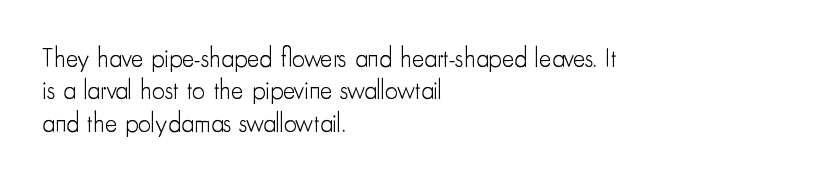
Q: Is the text bold? A: No.
Q: Is the text italic (slanted)? A: No, it is upright.
Q: Is the text underlined? A: No.
Q: How is the paragraph aligned? A: Left-aligned.
Q: Is the spacing between letters normal or unusually wide? A: Normal.
Q: Is the spacing between lines tight, normal or loose? A: Normal.
